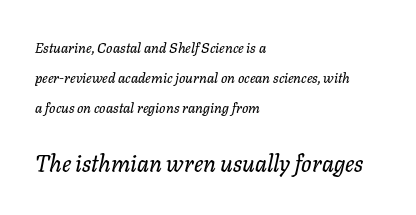
{"italic": "yes", "lean": "right", "slant_degrees": 11, "underline": "no", "align": "left", "line_spacing": "loose", "line_spacing_ratio": 2.14, "letter_spacing": "normal", "letter_spacing_em": 0.0, "larger_block": "second", "size_ratio": 1.64, "glyph_px": 23}
